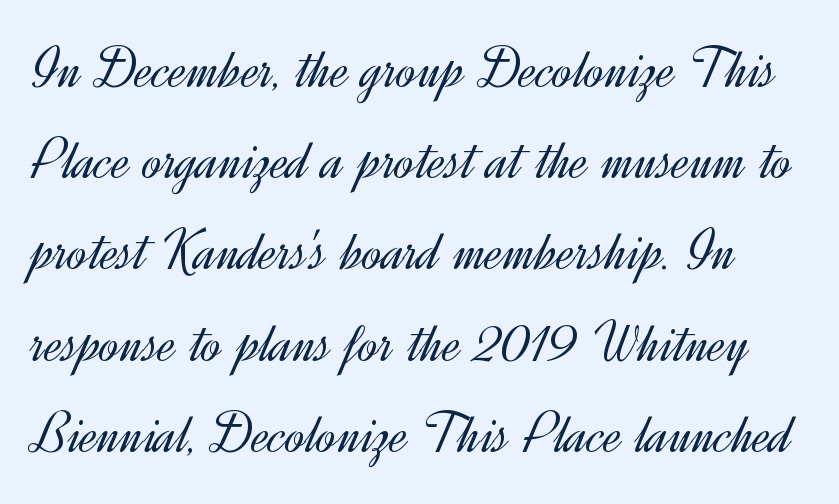
Each letter keeps its own natural width here, so spacing adapts to shape. Weight: regular or lighter. Observe the ordinary spacing: letters are neighbours, not strangers. Quick note: interline space is typical.
